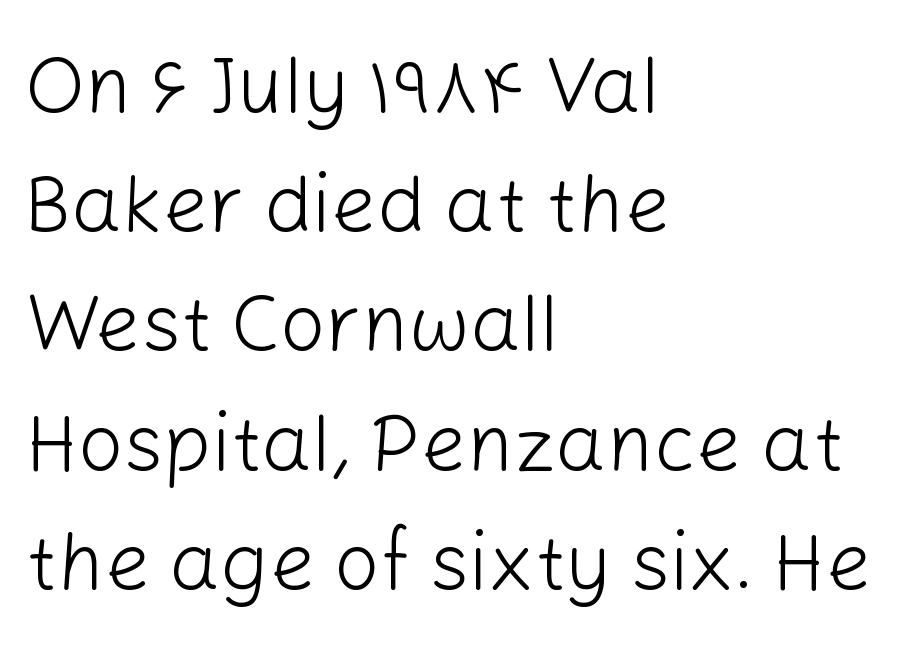
Weight: in the light-to-regular range. Observe the absence of serifs on each vertical stroke in this sample. The tracking reads as untouched default to a designer's eye. Do the characters align in a grid? No, the font is proportional. Plain, unruled lines of type. When letters stand straight like this, we call the style roman or upright.
